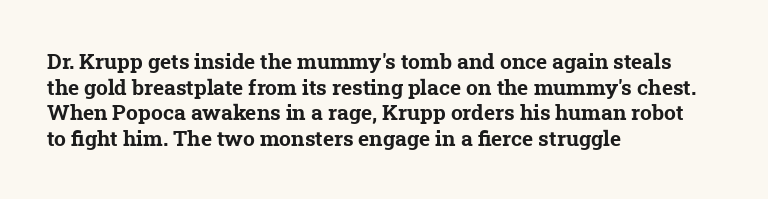
{"bold": "yes", "underline": "no", "align": "left", "line_spacing_ratio": 1.22, "letter_spacing": "normal", "letter_spacing_em": 0.0, "glyph_px": 21}
